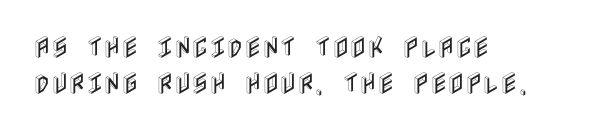
Q: Is the text italic (slanted)? A: No, it is upright.
Q: Is the text underlined? A: No.
Q: How is the paragraph aligned? A: Left-aligned.
Q: Is the spacing between letters normal or unusually wide? A: Normal.
Q: Is the spacing between lines tight, normal or loose? A: Normal.
